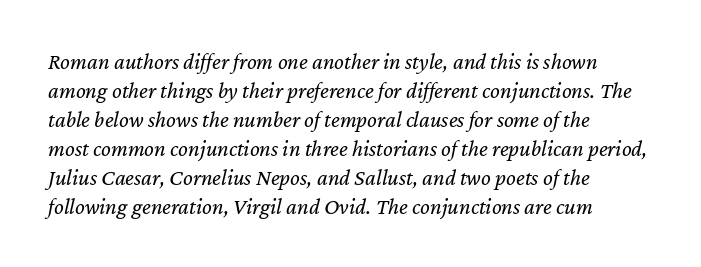
{"italic": "yes", "lean": "right", "slant_degrees": 12, "bold": "no", "underline": "no", "align": "left", "line_spacing": "normal", "line_spacing_ratio": 1.26, "letter_spacing": "normal", "letter_spacing_em": 0.0, "glyph_px": 23}
